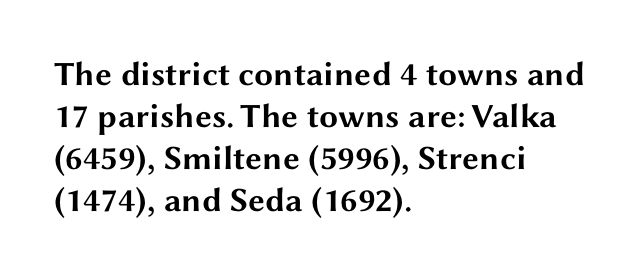
The image shows 34 px bold, wide sans-serif type, upright; set left-aligned, line spacing 1.24x, normal letter spacing, not underlined; medium stroke contrast and a medium x-height.
